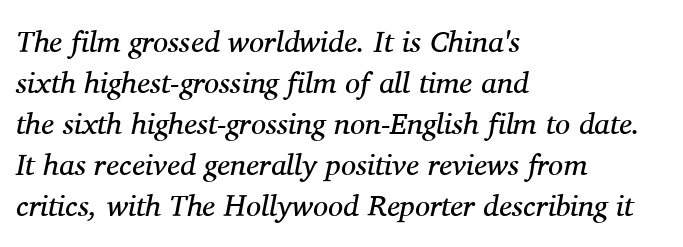
Q: Is the text bold? A: No.
Q: Is the text italic (slanted)? A: Yes, it leans right by about 11 degrees.
Q: Is the typeface a serif or a sans-serif typeface? A: Serif.
Q: Is the text underlined? A: No.
Q: How is the paragraph aligned? A: Left-aligned.
Q: Is the spacing between letters normal or unusually wide? A: Normal.
Q: Is the spacing between lines tight, normal or loose? A: Normal.
Q: Width (condensed, normal, or wide)? A: Normal.
Q: Stroke contrast? A: Medium.
Q: x-height? A: Medium.
Q: Monospaced? A: No.
